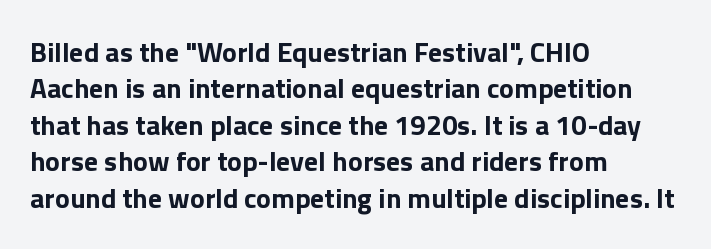
The image shows 28 px bold sans-serif type, upright; set left-aligned, normal line spacing (1.3x), normal letter spacing, not underlined; low stroke contrast and a medium x-height.
